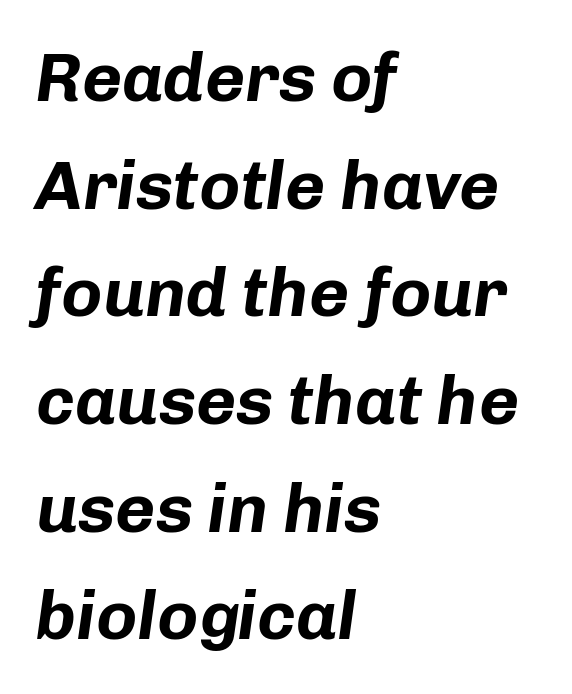
The image shows 69 px bold type, italic (leaning right); set left-aligned, normal line spacing (1.56x), normal letter spacing, not underlined; low stroke contrast and a medium x-height.
